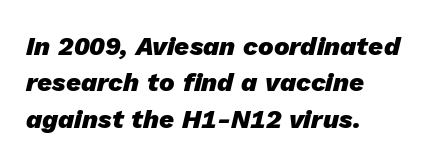
Thick stems and heavy bowls — unmistakably bold. The type is set solid horizontally, with unmodified tracking. Reading down the column, the eye jumps a familiar distance to each next line. The ragged edge is on the right, which tells us the setting is flush left. The space beneath each line is pristine and unruled.
